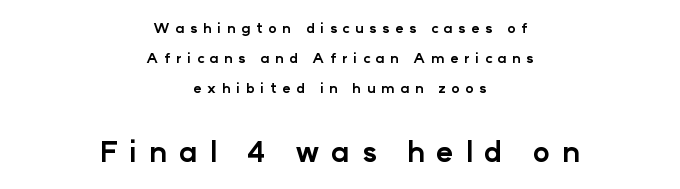
The image shows 29 px bold sans-serif type, upright; set centered, loose line spacing (2.16x), unusually wide letter spacing (+0.4 em), not underlined; the second (bottom) block is 2.07x larger; low stroke contrast and a medium x-height.
